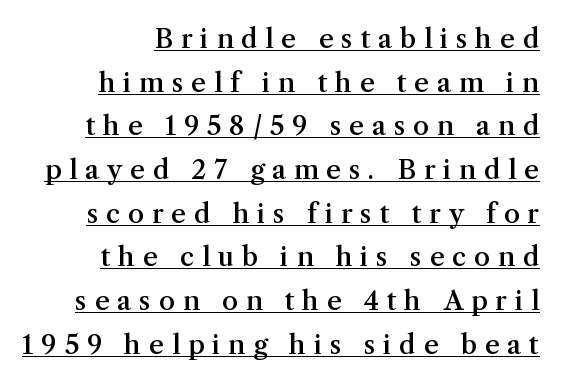
The rows are spaced the way most documents space them. Short and long lines alike share a common ending point at right. Every word sits above its own underline. Display-style spreading of the glyphs; the letterfit is very open.
